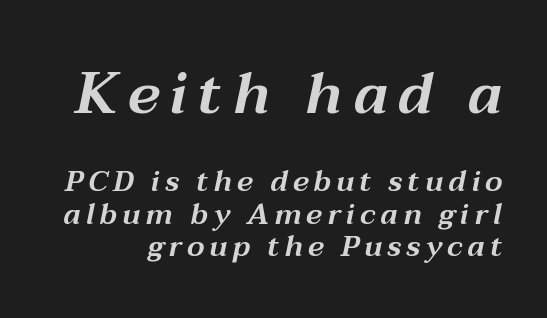
The image shows 58 px wide type, italic (leaning right); set tight line spacing (1.13x), not underlined; the first (top) block is 2.0x larger; medium stroke contrast and a medium x-height.
